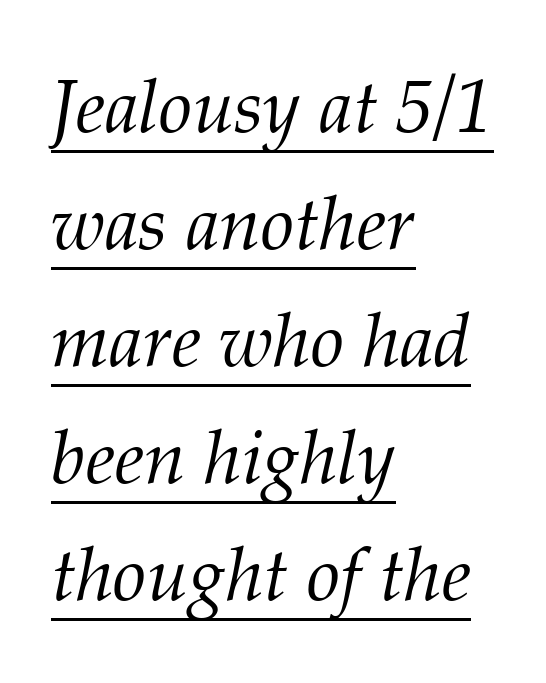
Q: Is the text bold? A: No.
Q: Is the text italic (slanted)? A: Yes, it leans right by about 12 degrees.
Q: Is the typeface a serif or a sans-serif typeface? A: Serif.
Q: Is the text underlined? A: Yes.
Q: How is the paragraph aligned? A: Left-aligned.
Q: Is the spacing between letters normal or unusually wide? A: Normal.
Q: Is the spacing between lines tight, normal or loose? A: Normal.
Q: Width (condensed, normal, or wide)? A: Normal.
Q: Stroke contrast? A: Medium.
Q: x-height? A: Medium.
Q: Monospaced? A: No.
